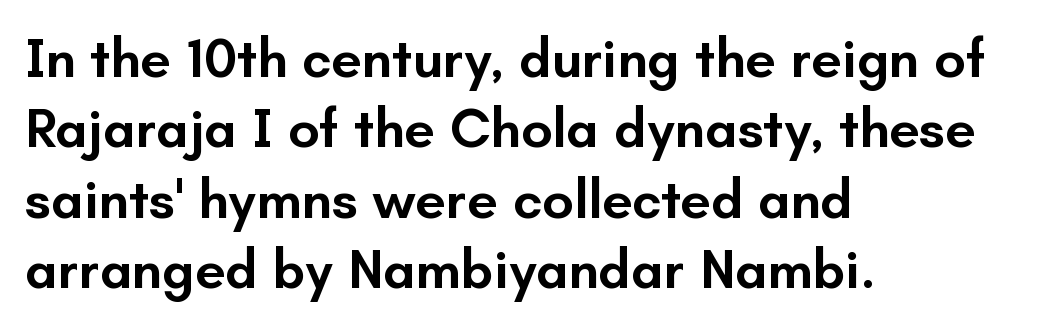
Q: Is the text bold? A: Semi-bold.
Q: Is the text italic (slanted)? A: No, it is upright.
Q: Is the typeface a serif or a sans-serif typeface? A: Sans-serif.
Q: Is the text underlined? A: No.
Q: How is the paragraph aligned? A: Left-aligned.
Q: Is the spacing between letters normal or unusually wide? A: Normal.
Q: Is the spacing between lines tight, normal or loose? A: Normal.
Q: Width (condensed, normal, or wide)? A: Normal.
Q: Stroke contrast? A: Low.
Q: x-height? A: Small.
Q: Monospaced? A: No.
